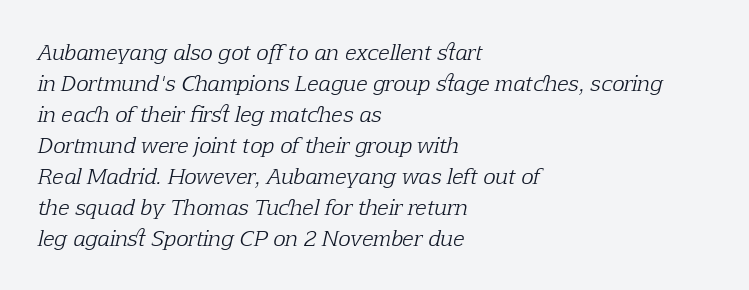
Q: Is the text bold? A: No.
Q: Is the text italic (slanted)? A: Yes, it leans right by about 12 degrees.
Q: Is the text underlined? A: No.
Q: How is the paragraph aligned? A: Left-aligned.
Q: Is the spacing between letters normal or unusually wide? A: Normal.
Q: Is the spacing between lines tight, normal or loose? A: Normal.
